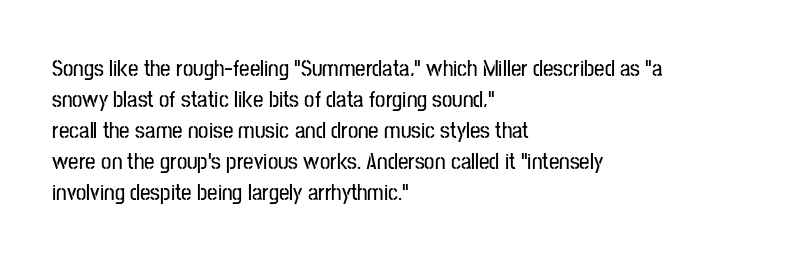
The designer left line spacing at the default. Glance below the letters and you will spot only blank space. The letters sit at their default tracking, neither squeezed nor spread. If you drew a line through each stem, it would be perfectly vertical. The compositor pushed each line to the left boundary.
